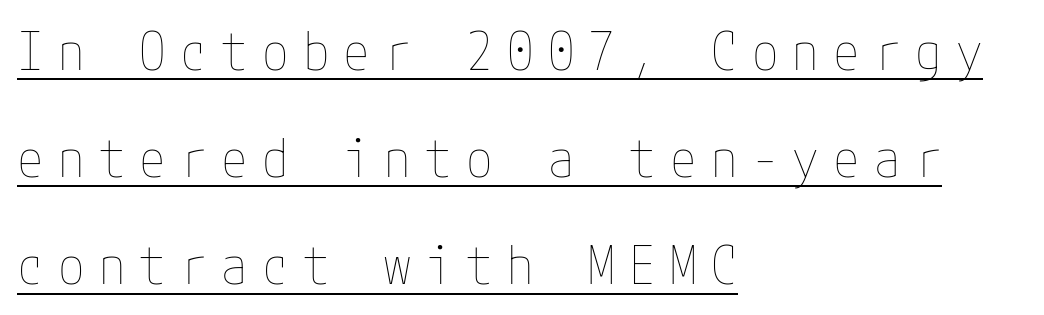
{"italic": "no", "bold": "no", "weight": "thin", "width": "condensed", "stroke_contrast": "low", "x_height": "medium", "underline": "yes", "align": "left", "line_spacing": "loose", "line_spacing_ratio": 2.02, "letter_spacing": "wide", "letter_spacing_em": 0.27, "glyph_px": 53}
